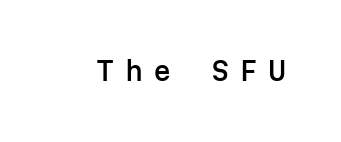
Quick note: underline off. Each word looks stretched out because of the extra space between its letters. The lettering holds an erect, upright posture throughout.
